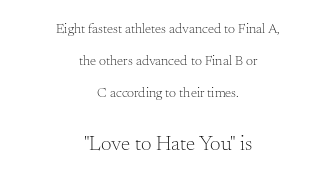
The image shows 21 px text type, upright; set centered, loose line spacing (2.27x), normal letter spacing, not underlined; the second (bottom) block is 1.5x larger.
